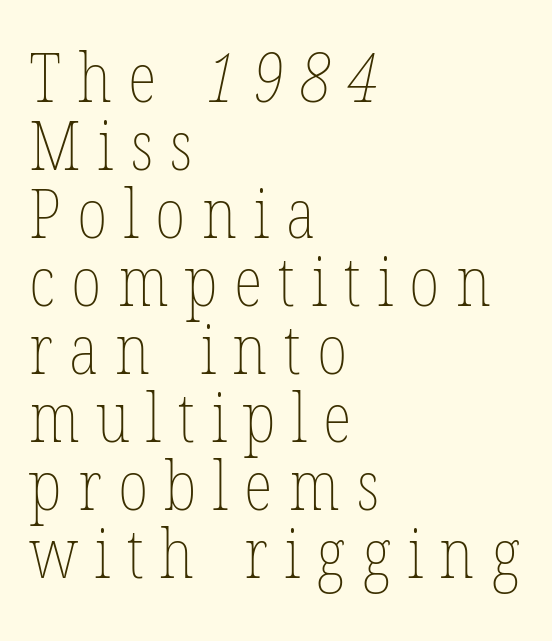
Q: Is the text bold? A: No.
Q: Is the text underlined? A: No.
Q: How is the paragraph aligned? A: Left-aligned.
Q: Is the spacing between letters normal or unusually wide? A: Unusually wide.
Q: Is the spacing between lines tight, normal or loose? A: Tight.
Q: Width (condensed, normal, or wide)? A: Condensed.
Q: Stroke contrast? A: Low.
Q: x-height? A: Medium.
Q: Monospaced? A: No.
